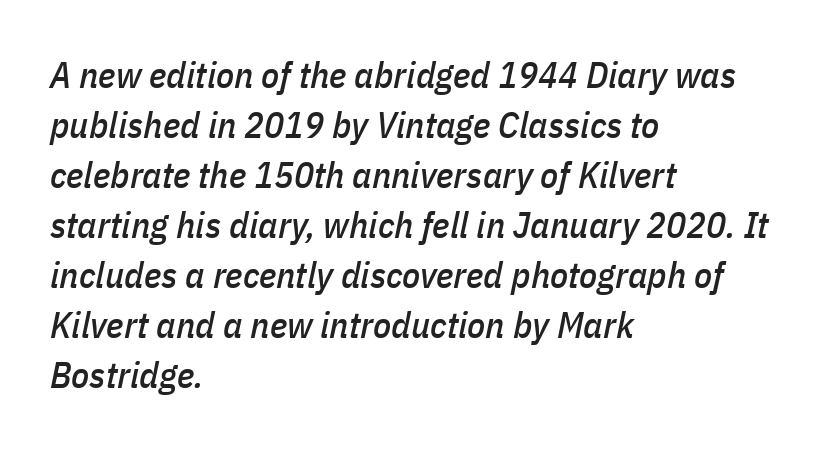
Q: Is the text italic (slanted)? A: Yes, it leans right by about 11 degrees.
Q: Is the text underlined? A: No.
Q: How is the paragraph aligned? A: Left-aligned.
Q: Is the spacing between letters normal or unusually wide? A: Normal.
Q: Is the spacing between lines tight, normal or loose? A: Normal.
Q: Width (condensed, normal, or wide)? A: Condensed.
Q: Stroke contrast? A: Low.
Q: x-height? A: Medium.
Q: Monospaced? A: No.
